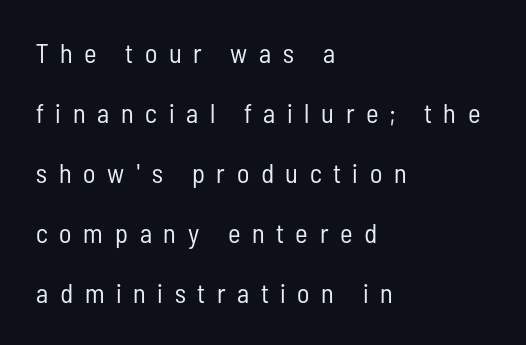
{"italic": "no", "bold": "no", "underline": "no", "align": "left", "line_spacing": "loose", "line_spacing_ratio": 2.22, "letter_spacing": "wide", "letter_spacing_em": 0.43, "glyph_px": 27}
